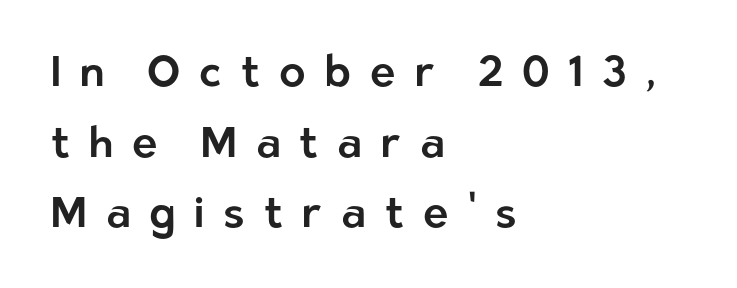
The image shows 43 px sans-serif type, upright; set left-aligned, normal line spacing (1.64x), unusually wide letter spacing (+0.44 em), not underlined; low stroke contrast and a medium x-height.
